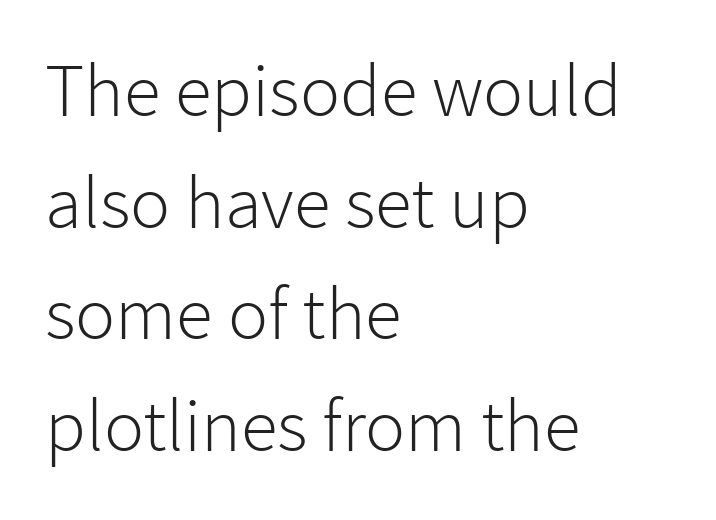
Q: Is the text bold? A: No.
Q: Is the text italic (slanted)? A: No, it is upright.
Q: Is the typeface a serif or a sans-serif typeface? A: Sans-serif.
Q: Is the text underlined? A: No.
Q: How is the paragraph aligned? A: Left-aligned.
Q: Is the spacing between letters normal or unusually wide? A: Normal.
Q: Is the spacing between lines tight, normal or loose? A: Normal.
Q: Width (condensed, normal, or wide)? A: Normal.
Q: Stroke contrast? A: Low.
Q: x-height? A: Medium.
Q: Monospaced? A: No.
